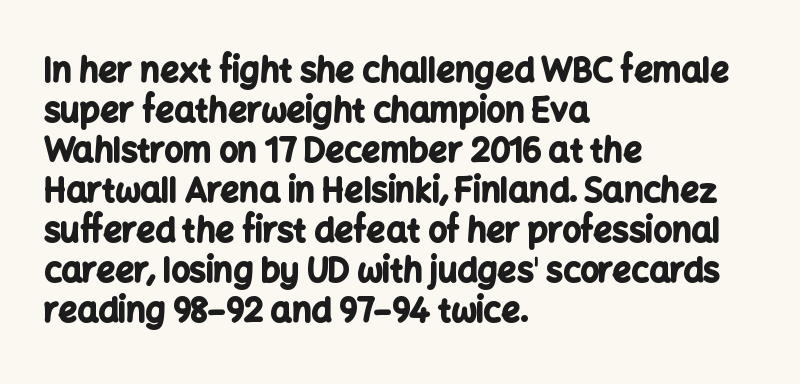
Is the type bold? Yes — the strokes are clearly thick and heavy. Each line starts at the same left margin while the right side varies. This rendering leaves character spacing at its baseline value. Rule under the text: the space is simply empty.
